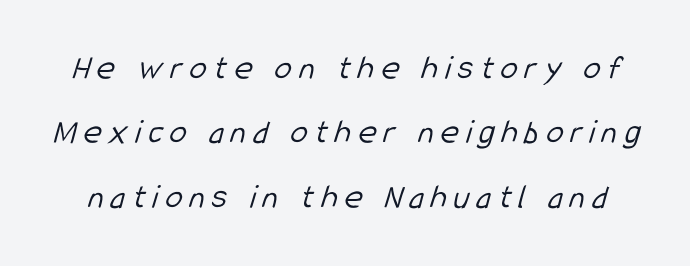
Q: Is the text bold? A: No.
Q: Is the typeface a serif or a sans-serif typeface? A: Sans-serif.
Q: Is the text underlined? A: No.
Q: Is the spacing between letters normal or unusually wide? A: Unusually wide.
Q: Width (condensed, normal, or wide)? A: Condensed.
Q: Stroke contrast? A: Low.
Q: x-height? A: Medium.
Q: Monospaced? A: No.
